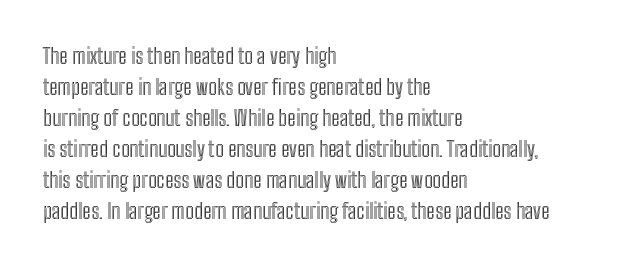
The image shows 21 px text type, upright; set left-aligned, normal line spacing (1.48x), normal letter spacing, not underlined.
